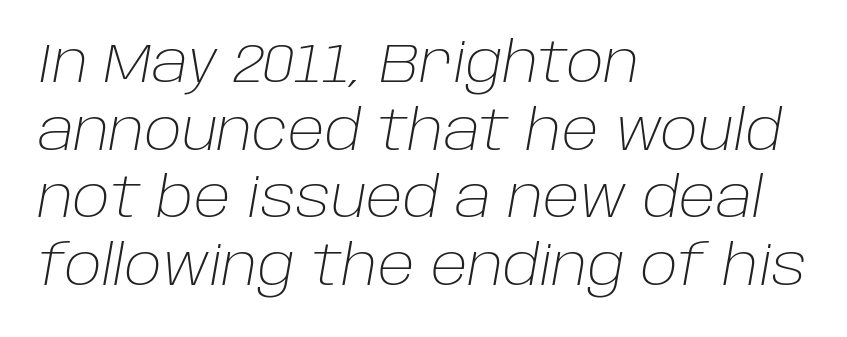
{"italic": "yes", "lean": "right", "slant_degrees": 10, "bold": "no", "weight": "light", "width": "normal", "stroke_contrast": "low", "x_height": "large", "monospaced": "no", "underline": "no", "align": "left", "line_spacing_ratio": 1.23, "letter_spacing": "normal", "letter_spacing_em": 0.0, "glyph_px": 55}
